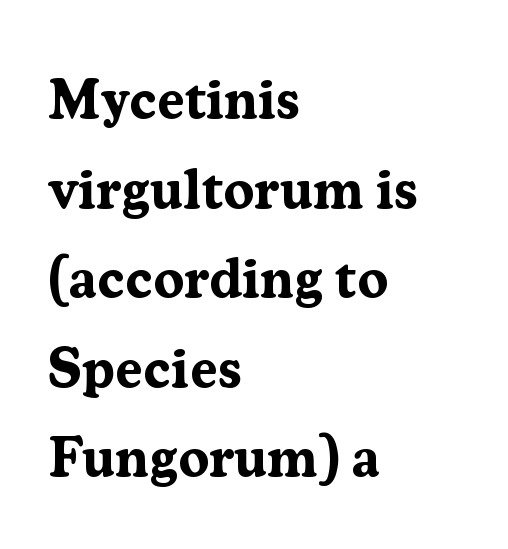
Words float on clear page, feet unadorned. Each glyph is drawn with heavy, bold strokes. Reading down the column, the eye jumps a familiar distance to each next line. Caption: standard tracking, unaltered.
